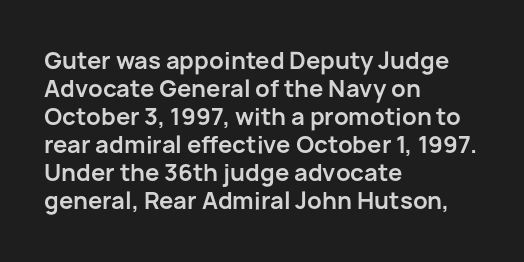
The image shows 23 px bold type, upright; set left-aligned, line spacing 1.22x, normal letter spacing, not underlined.
